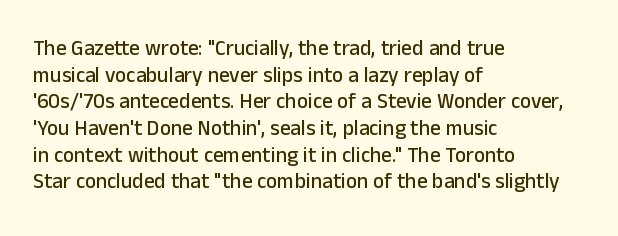
Q: Is the text italic (slanted)? A: No, it is upright.
Q: Is the text underlined? A: No.
Q: How is the paragraph aligned? A: Left-aligned.
Q: Is the spacing between letters normal or unusually wide? A: Normal.
Q: Is the spacing between lines tight, normal or loose? A: Normal.
